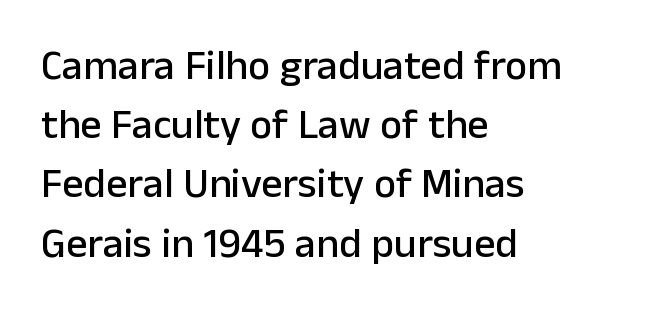
The image shows 42 px sans-serif type, upright; set left-aligned, normal line spacing (1.41x), normal letter spacing, not underlined; low stroke contrast and a medium x-height.
